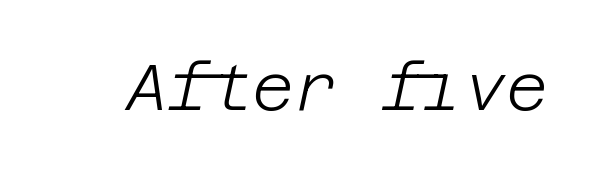
{"italic": "yes", "lean": "right", "slant_degrees": 12, "bold": "no", "weight": "light", "width": "normal", "stroke_contrast": "low", "x_height": "large", "underline": "no", "letter_spacing": "normal", "letter_spacing_em": 0.0, "glyph_px": 65}
